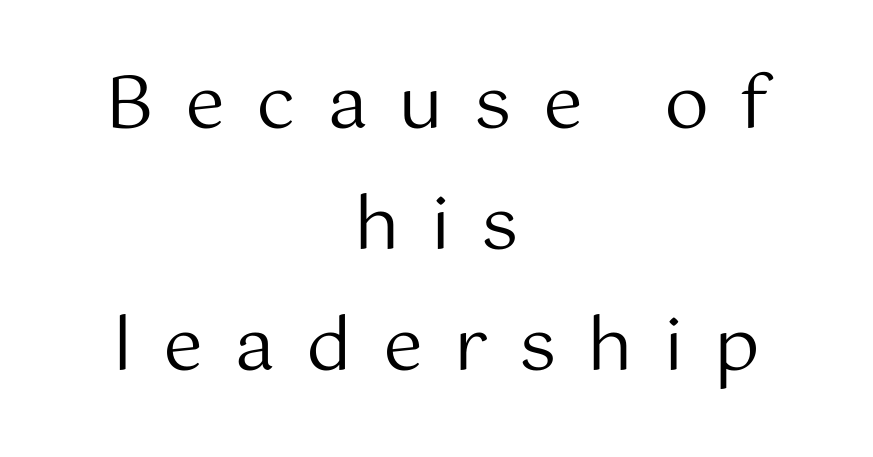
Grotesque or geometric, the face here clearly has no serifs. A centered setting, common on invitations and titles, is used for this passage. Each word looks stretched out because of the extra space between its letters. Heft: none added — not bold. Style check: upright.
